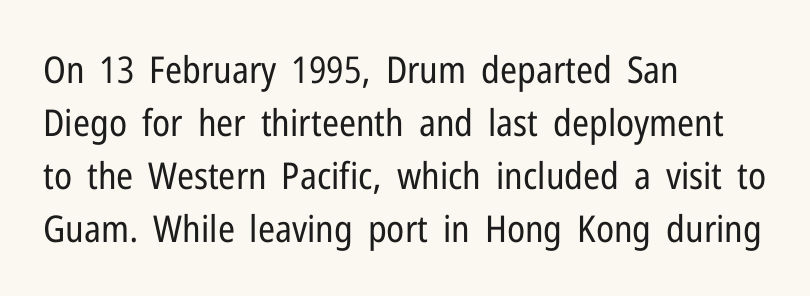
Q: Is the text bold? A: No.
Q: Is the text italic (slanted)? A: No, it is upright.
Q: Is the typeface a serif or a sans-serif typeface? A: Sans-serif.
Q: Is the text underlined? A: No.
Q: How is the paragraph aligned? A: Left-aligned.
Q: Is the spacing between letters normal or unusually wide? A: Normal.
Q: Is the spacing between lines tight, normal or loose? A: Normal.
Q: Width (condensed, normal, or wide)? A: Condensed.
Q: Stroke contrast? A: Low.
Q: x-height? A: Medium.
Q: Monospaced? A: No.
